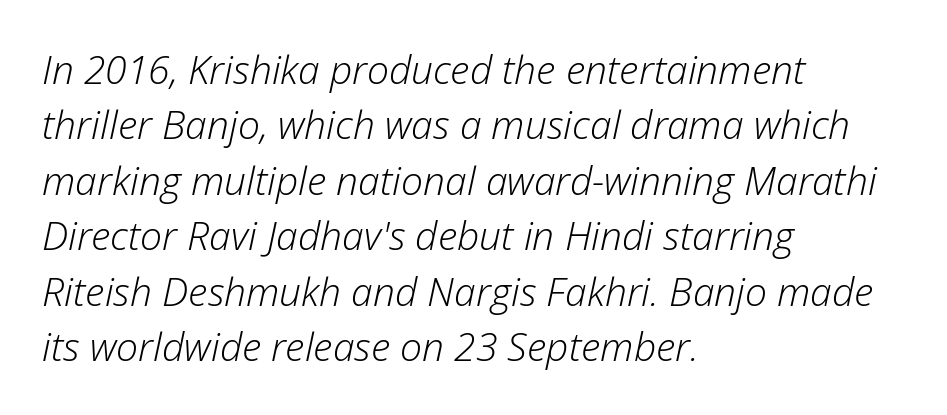
The image shows 39 px light type, italic (leaning right); set left-aligned, normal line spacing (1.42x), normal letter spacing, not underlined; low stroke contrast and a medium x-height.
